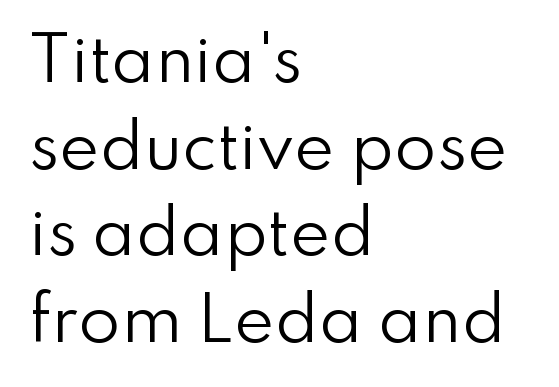
Nothing heavy about these letters — not bold at all. Glance below the letters and you will spot only blank space. Letter spacing: default. Summary of vertical rhythm: regular, with standard interline spacing.
